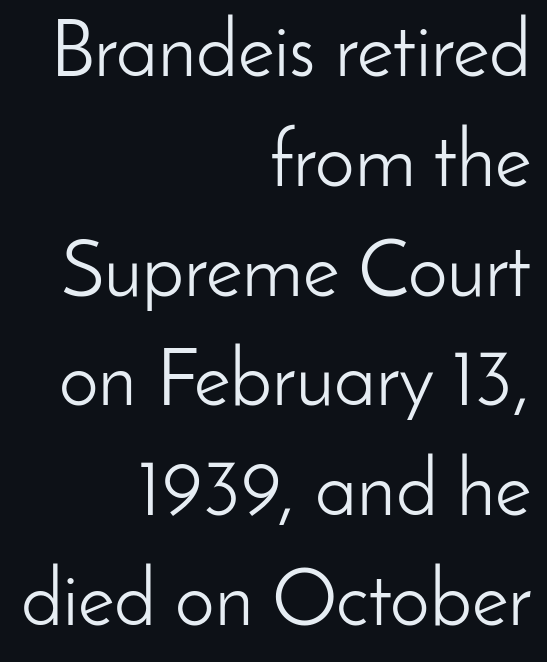
The image shows 79 px light sans-serif type, upright; set right-aligned, normal line spacing (1.39x), normal letter spacing, not underlined; low stroke contrast and a small x-height.
